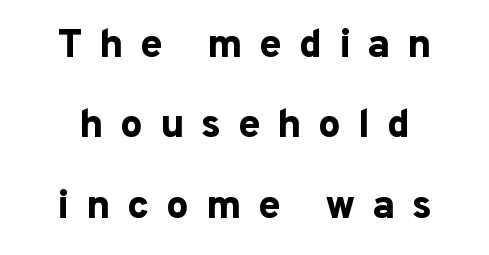
The lines are spread far apart with generous leading. Glyph-to-glyph distance is far greater than everyday printed text. The letters stand upright; this is a roman face. A typesetter would label this face a sans. The glyphs have the mass of a bold cut. Each letter keeps its own natural width here, so spacing adapts to shape.
